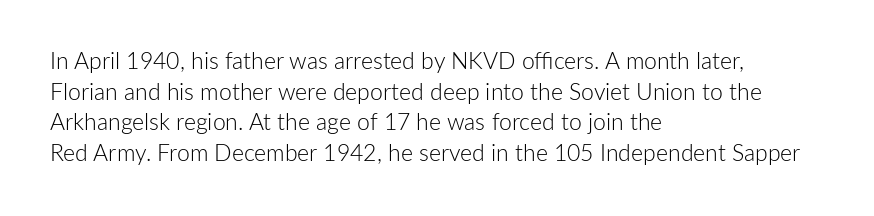
The image shows 23 px text type, upright; set left-aligned, normal line spacing (1.33x), normal letter spacing, not underlined.
